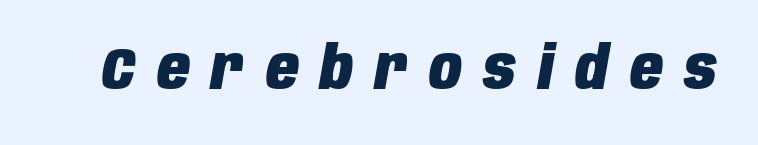
{"italic": "yes", "lean": "right", "slant_degrees": 10, "bold": "yes", "weight": "heavy", "width": "condensed", "stroke_contrast": "low", "x_height": "large", "monospaced": "no", "underline": "no", "letter_spacing": "wide", "letter_spacing_em": 0.36, "glyph_px": 60}
